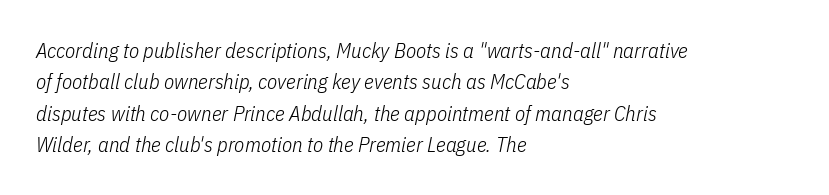
The image shows 21 px text type, italic (leaning right); set left-aligned, normal line spacing (1.5x), normal letter spacing, not underlined.
